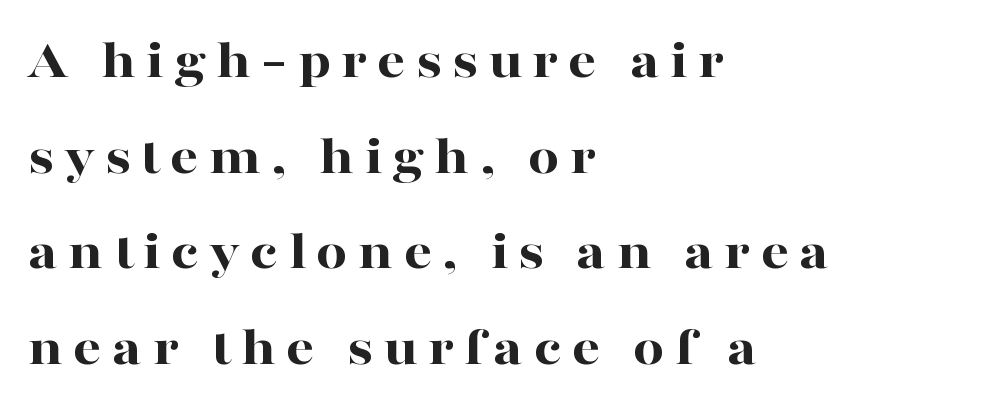
{"serif": "yes", "italic": "no", "bold": "yes", "weight": "bold", "width": "wide", "stroke_contrast": "high", "x_height": "medium", "monospaced": "no", "underline": "no", "align": "left", "line_spacing_ratio": 1.74, "glyph_px": 55}
